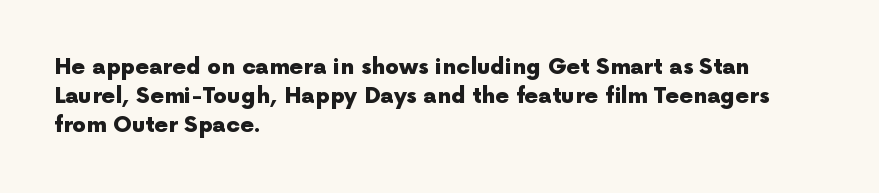
Q: Is the text bold? A: Yes.
Q: Is the text italic (slanted)? A: No, it is upright.
Q: Is the text underlined? A: No.
Q: How is the paragraph aligned? A: Left-aligned.
Q: Is the spacing between letters normal or unusually wide? A: Normal.
Q: Is the spacing between lines tight, normal or loose? A: Normal.
